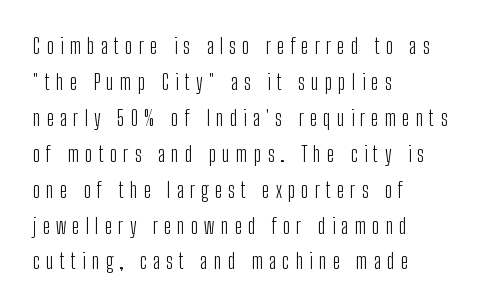
The image shows 21 px text type, upright; set left-aligned, line spacing 1.71x, unusually wide letter spacing (+0.29 em), not underlined.
